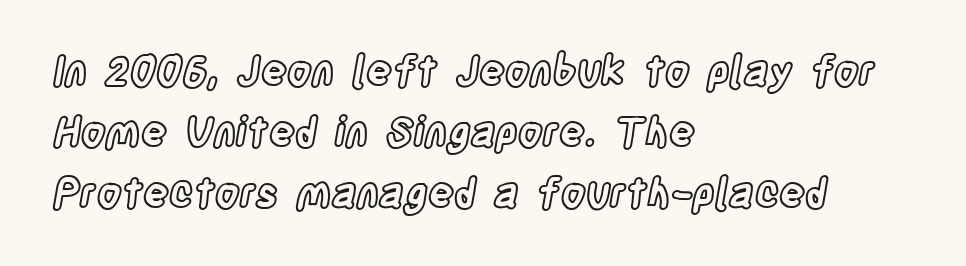
You could call the tracking neutral — neither tight nor loose. Line beginnings align vertically; line endings do not. Is this a fixed-width face? No — the glyphs have proportional, varying widths. One glance says typical: line gaps are just what's usual. Rule under the text: the space is simply empty.
